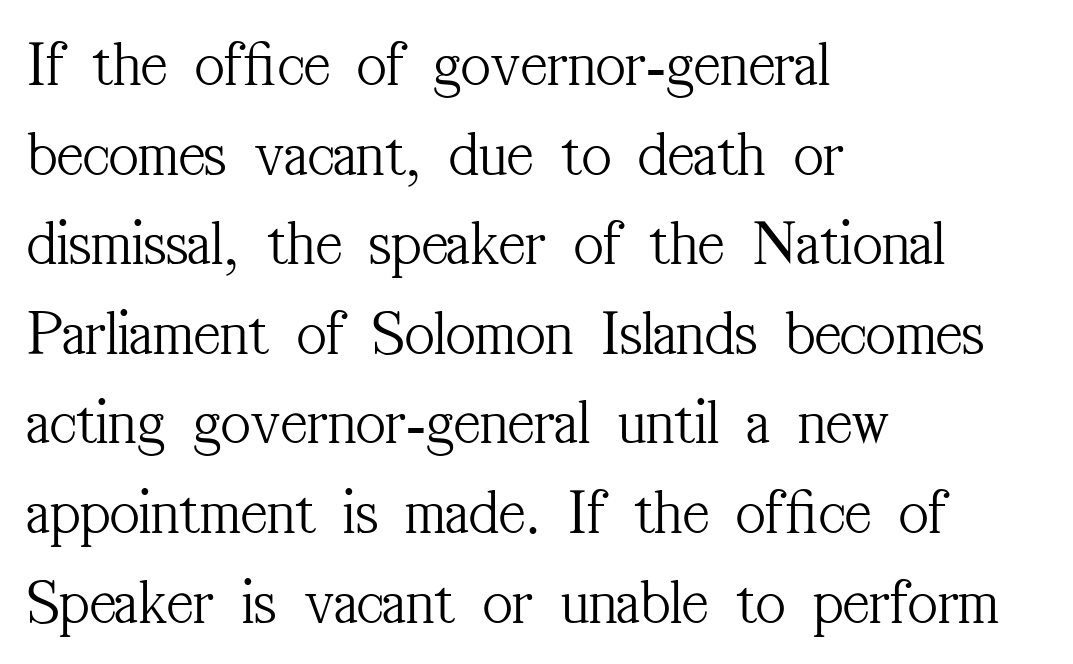
Q: Is the text bold? A: No.
Q: Is the text italic (slanted)? A: No, it is upright.
Q: Is the typeface a serif or a sans-serif typeface? A: Serif.
Q: Is the text underlined? A: No.
Q: How is the paragraph aligned? A: Left-aligned.
Q: Is the spacing between letters normal or unusually wide? A: Normal.
Q: Is the spacing between lines tight, normal or loose? A: Normal.
Q: Width (condensed, normal, or wide)? A: Condensed.
Q: Stroke contrast? A: Medium.
Q: x-height? A: Medium.
Q: Monospaced? A: No.
